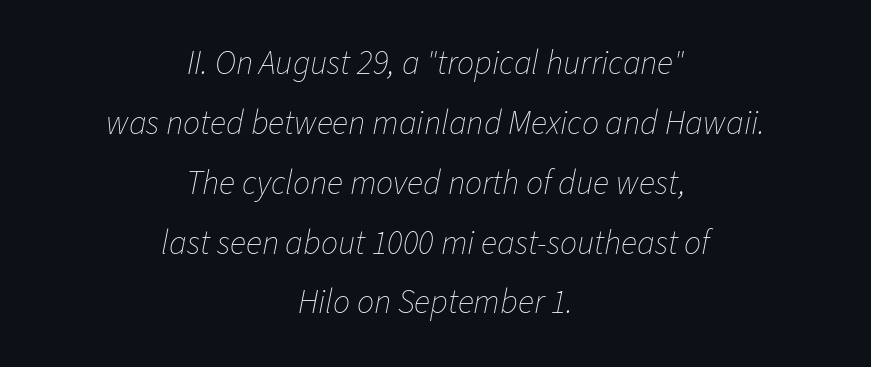
Q: Is the text bold? A: No.
Q: Is the text italic (slanted)? A: Yes, it leans right by about 11 degrees.
Q: Is the text underlined? A: No.
Q: How is the paragraph aligned? A: Centered.
Q: Is the spacing between letters normal or unusually wide? A: Normal.
Q: Width (condensed, normal, or wide)? A: Normal.
Q: Stroke contrast? A: Low.
Q: x-height? A: Medium.
Q: Monospaced? A: No.
